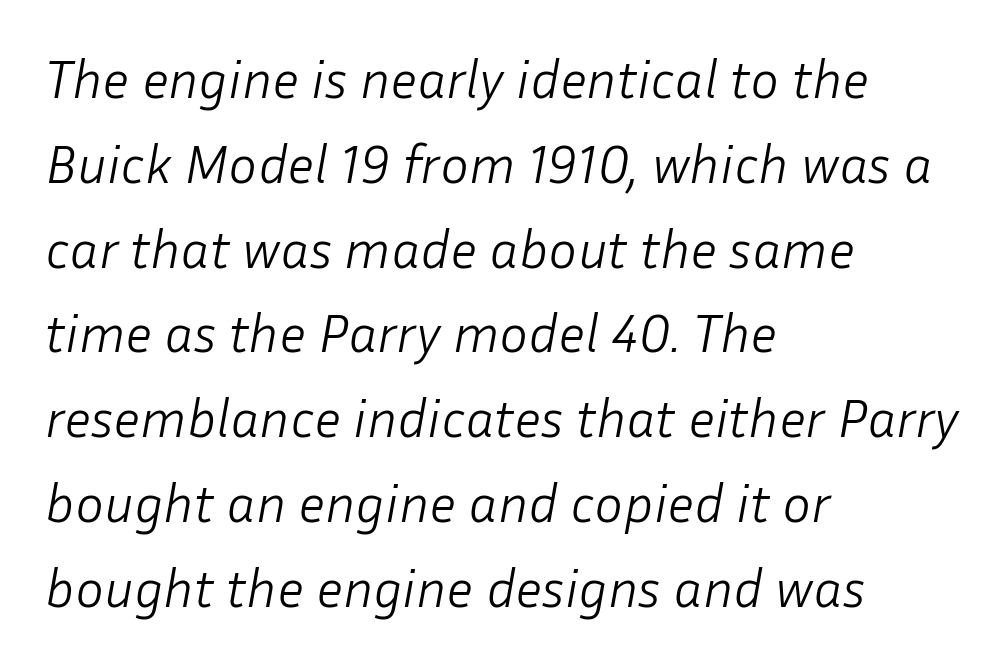
Q: Is the text bold? A: No.
Q: Is the text italic (slanted)? A: Yes, it leans right by about 10 degrees.
Q: Is the text underlined? A: No.
Q: How is the paragraph aligned? A: Left-aligned.
Q: Is the spacing between letters normal or unusually wide? A: Normal.
Q: Is the spacing between lines tight, normal or loose? A: Normal.
Q: Width (condensed, normal, or wide)? A: Normal.
Q: Stroke contrast? A: Low.
Q: x-height? A: Medium.
Q: Monospaced? A: No.
